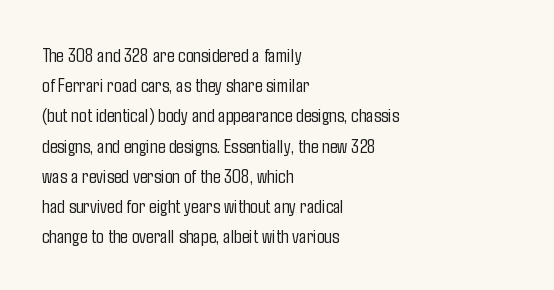
{"italic": "no", "bold": "no", "underline": "no", "align": "left", "line_spacing": "normal", "line_spacing_ratio": 1.51, "letter_spacing": "normal", "letter_spacing_em": 0.0, "glyph_px": 20}
